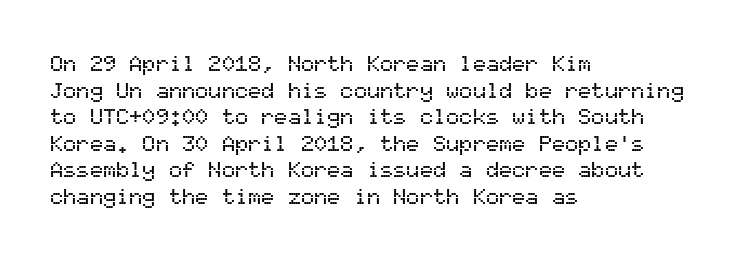
The image shows 22 px text type, upright; set left-aligned, line spacing 1.21x, normal letter spacing, not underlined.
